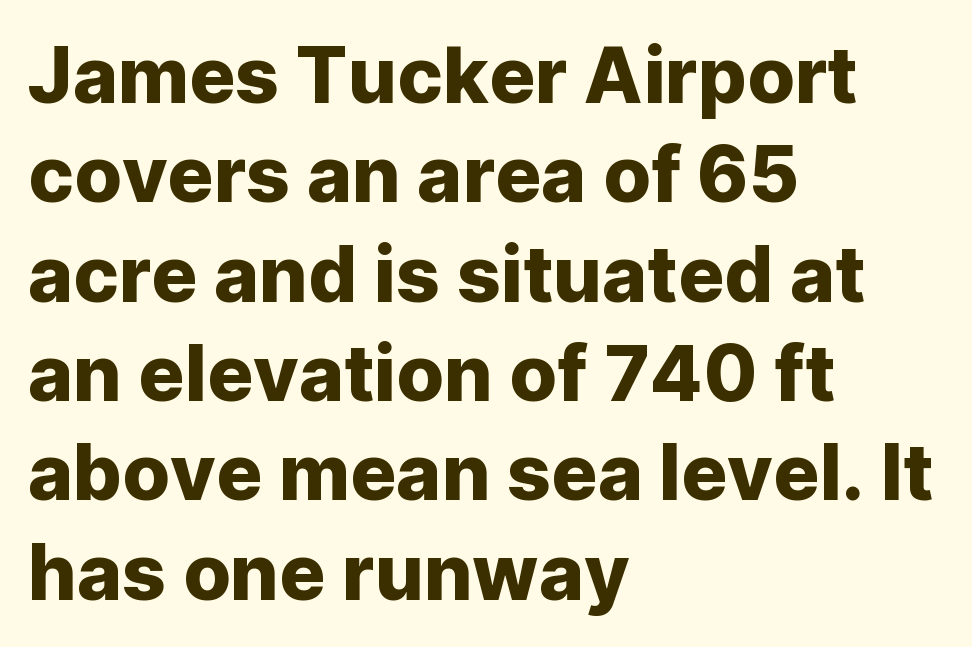
The image shows 77 px sans-serif type, upright; set left-aligned, normal line spacing (1.29x), normal letter spacing, not underlined; low stroke contrast and a medium x-height.
